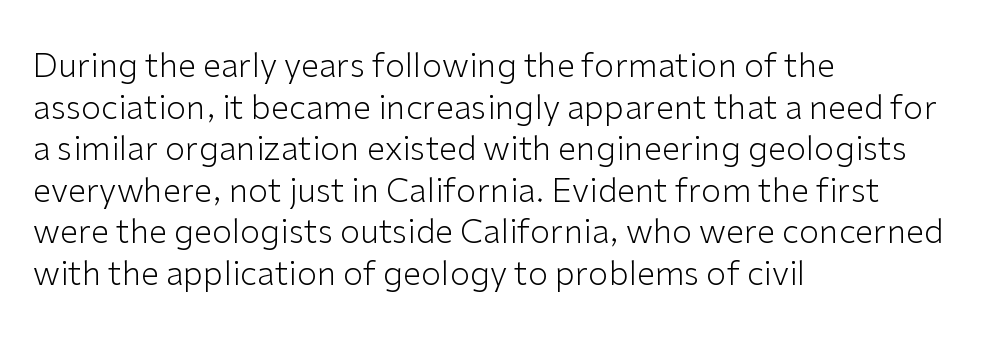
The image shows 33 px light sans-serif type, upright; set left-aligned, normal line spacing (1.26x), normal letter spacing, not underlined; low stroke contrast and a medium x-height.
